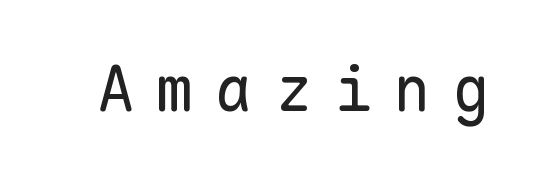
Q: Is the text bold? A: No.
Q: Is the text italic (slanted)? A: No, it is upright.
Q: Is the typeface a serif or a sans-serif typeface? A: Sans-serif.
Q: Is the text underlined? A: No.
Q: Is the spacing between letters normal or unusually wide? A: Unusually wide.
Q: Width (condensed, normal, or wide)? A: Normal.
Q: Stroke contrast? A: Low.
Q: x-height? A: Medium.
Q: Monospaced? A: Yes.
